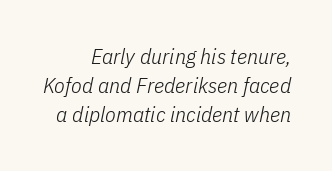
Q: Is the text bold? A: No.
Q: Is the text italic (slanted)? A: Yes, it leans right by about 11 degrees.
Q: Is the text underlined? A: No.
Q: How is the paragraph aligned? A: Right-aligned.
Q: Is the spacing between letters normal or unusually wide? A: Normal.
Q: Is the spacing between lines tight, normal or loose? A: Normal.
